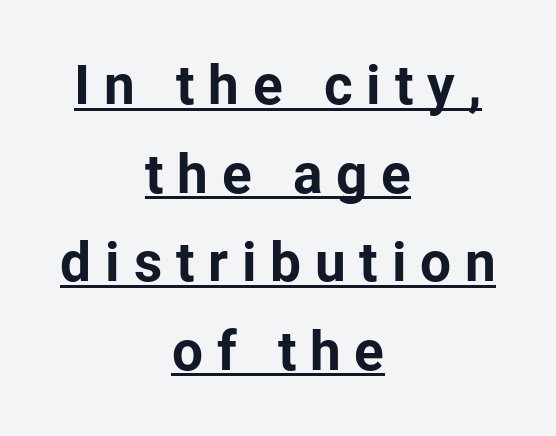
The image shows 55 px bold sans-serif type, upright; set centered, normal line spacing (1.61x), unusually wide letter spacing (+0.25 em), underlined; low stroke contrast and a medium x-height.
